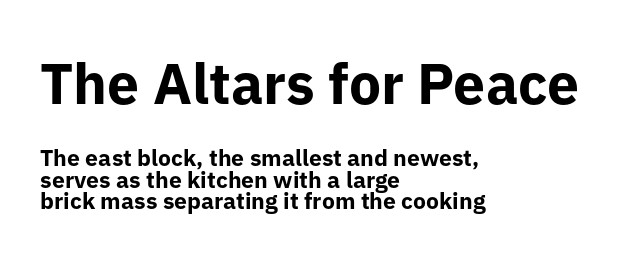
Q: Is the text bold? A: Yes.
Q: Is the text italic (slanted)? A: No, it is upright.
Q: Is the typeface a serif or a sans-serif typeface? A: Sans-serif.
Q: Is the text underlined? A: No.
Q: How is the paragraph aligned? A: Left-aligned.
Q: Is the spacing between letters normal or unusually wide? A: Normal.
Q: Is the spacing between lines tight, normal or loose? A: Tight.
Q: Which block of text is set in a larger size, the first (top) or the second (bottom)? A: The first (top) one.
Q: Width (condensed, normal, or wide)? A: Normal.
Q: Stroke contrast? A: Low.
Q: x-height? A: Medium.
Q: Monospaced? A: No.
